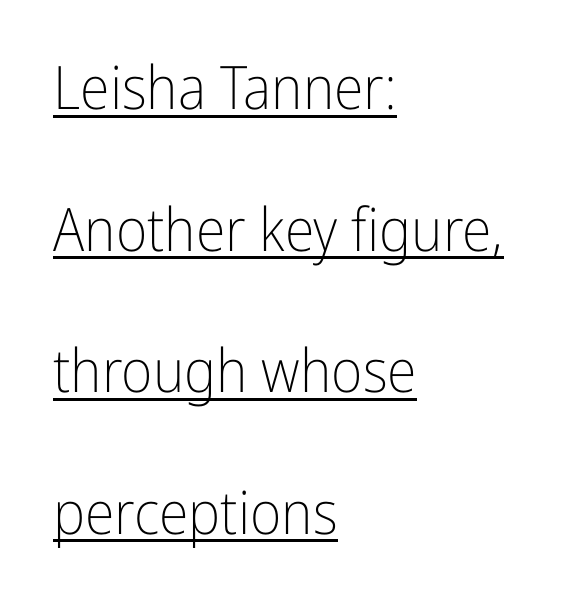
The glyphs in this specimen are sans serif. A typesetter would call this leading open, well beyond the default. A light-to-regular cut is what we see here. Every stem runs plumb, perpendicular to the baseline. This is underlined copy, the kind a proofreader might mark for attention.
